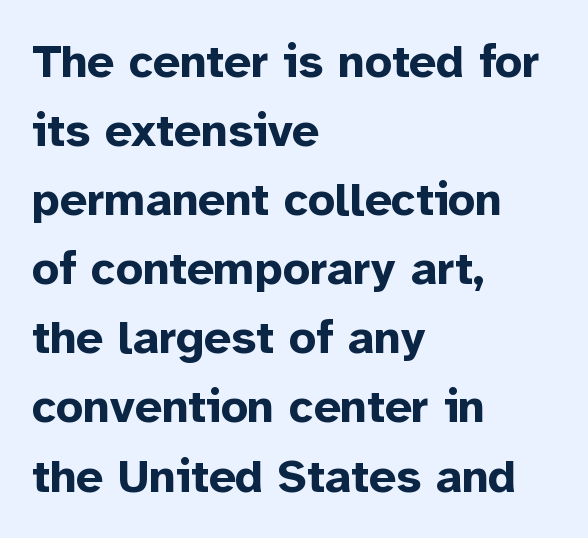
The image shows 47 px bold sans-serif type, upright; set left-aligned, normal line spacing (1.47x), normal letter spacing, not underlined; low stroke contrast and a medium x-height.
